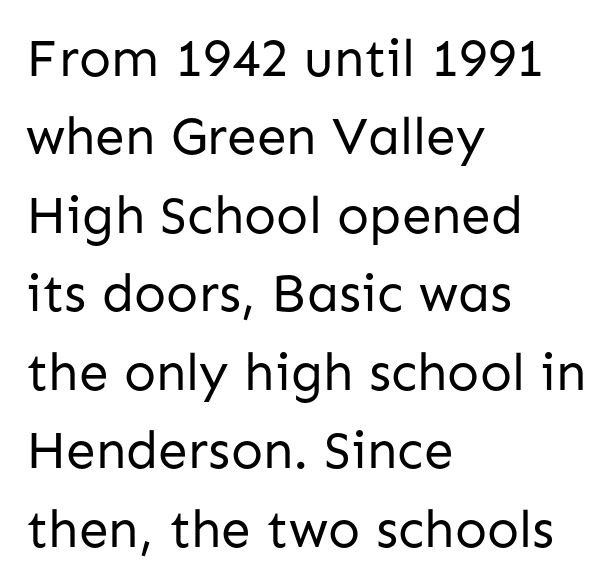
Q: Is the text bold? A: No.
Q: Is the text italic (slanted)? A: No, it is upright.
Q: Is the typeface a serif or a sans-serif typeface? A: Sans-serif.
Q: Is the text underlined? A: No.
Q: How is the paragraph aligned? A: Left-aligned.
Q: Is the spacing between letters normal or unusually wide? A: Normal.
Q: Is the spacing between lines tight, normal or loose? A: Normal.
Q: Width (condensed, normal, or wide)? A: Normal.
Q: Stroke contrast? A: Low.
Q: x-height? A: Medium.
Q: Monospaced? A: No.
